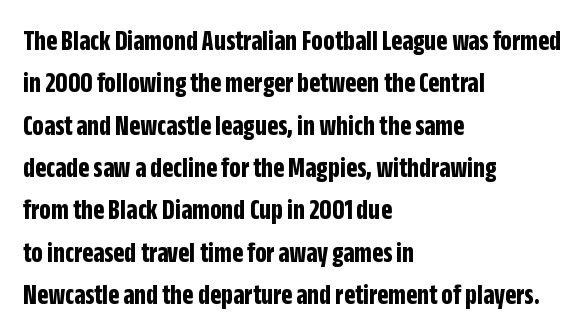
Do the characters align in a grid? No, the font is proportional. The text was rendered using a sans face with plain stroke endings. Italic: no, the glyphs are upright roman. One glance says typical: line gaps are just what's usual. Short and long lines alike share a common starting point at left.
